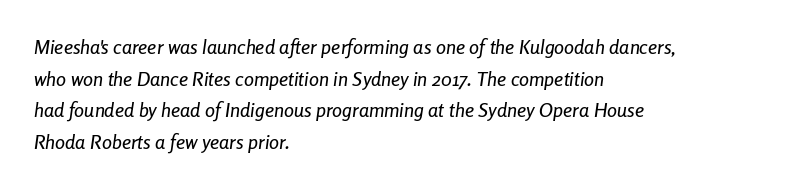
These lines keep a tight, regular rhythm from letter to letter. Posture: slanted. Anything drawn beneath the words? Only blank space. Each line starts at the same left margin while the right side varies.
